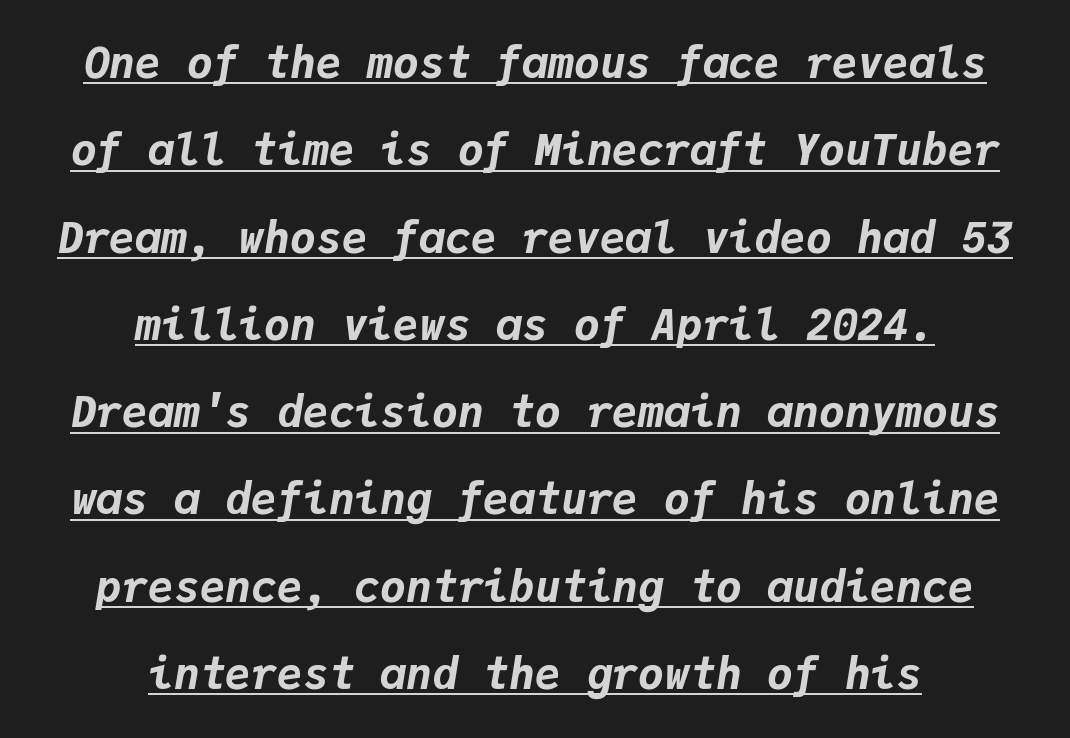
The image shows 43 px bold type, italic (leaning right), monospaced; set centered, loose line spacing (2.03x), normal letter spacing, underlined; low stroke contrast and a medium x-height.
